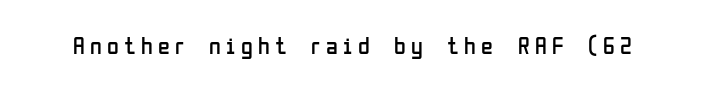
Stroke mass is kept to a normal reading level or below. The glyphs are unaccompanied by any horizontal stroke below them. Look at the tracking — it's clearly loosened, letters drifting apart. Every character sits straight up, as roman type does.
